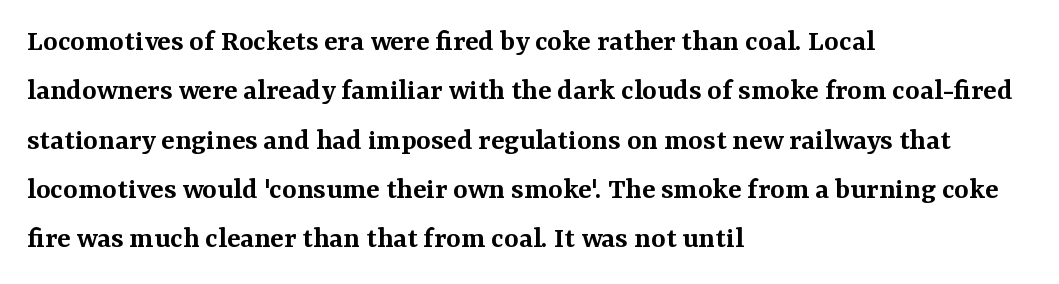
The image shows 31 px semibold serif type, upright; set left-aligned, normal line spacing (1.59x), normal letter spacing, not underlined; medium stroke contrast and a medium x-height.
